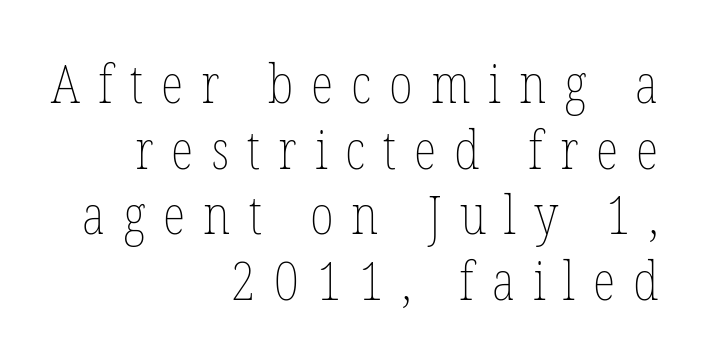
{"italic": "no", "bold": "no", "weight": "thin", "width": "condensed", "stroke_contrast": "low", "x_height": "medium", "monospaced": "no", "underline": "no", "align": "right", "line_spacing_ratio": 1.24, "letter_spacing": "wide", "letter_spacing_em": 0.34, "glyph_px": 53}
